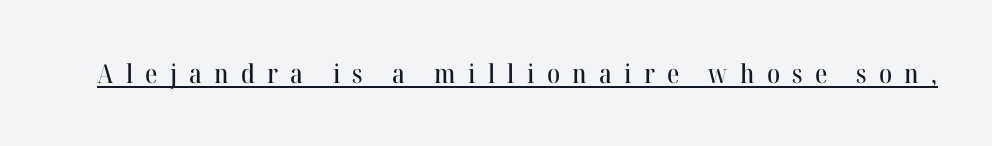
Honestly, the underline is the first thing you notice here. You could only call the tracking loose — the letters float apart. It's the straight-up-and-down kind of type.
